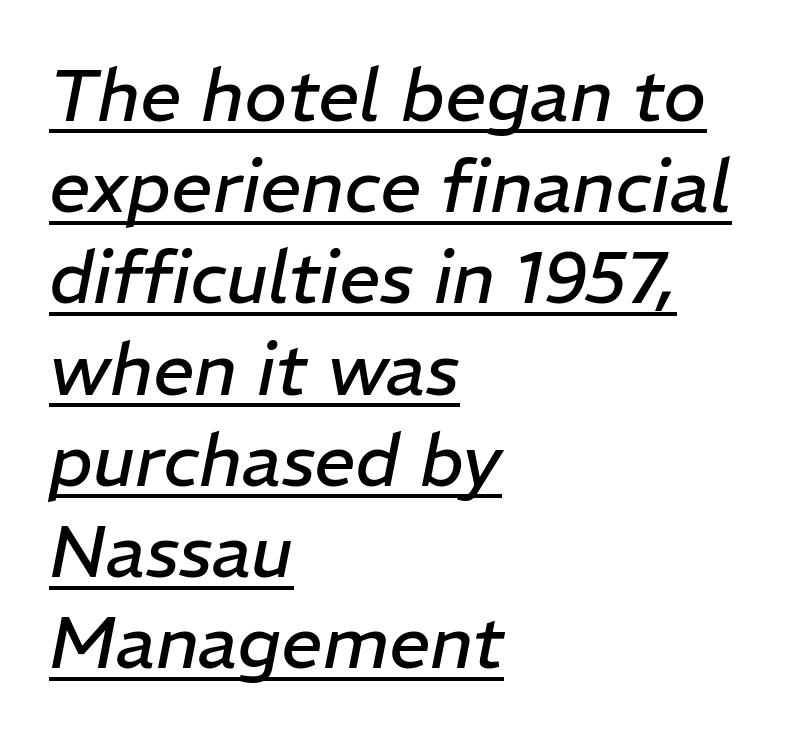
The image shows 73 px regular-weight type, italic (leaning right); set left-aligned, normal line spacing (1.25x), normal letter spacing, underlined; low stroke contrast and a medium x-height.
